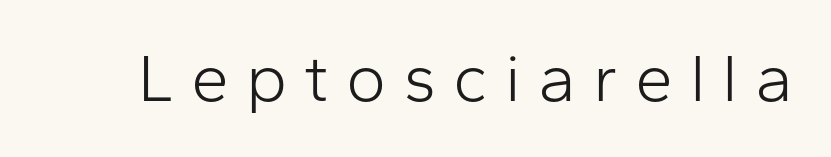
{"serif": "no", "italic": "no", "bold": "no", "weight": "light", "width": "normal", "stroke_contrast": "low", "x_height": "medium", "monospaced": "no", "underline": "no", "letter_spacing": "wide", "letter_spacing_em": 0.25, "glyph_px": 68}
